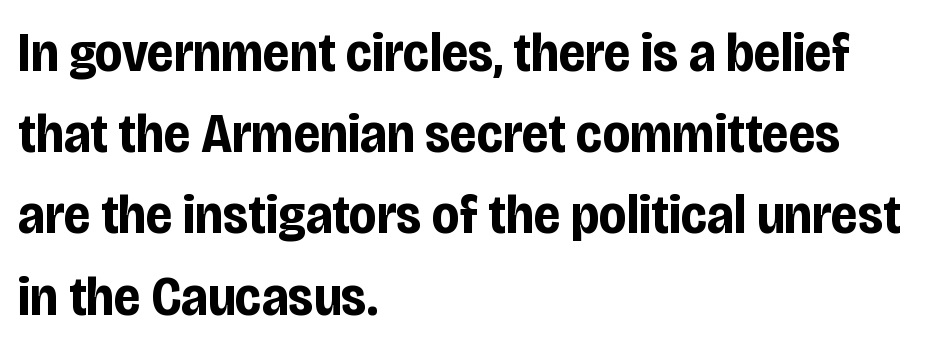
{"serif": "no", "italic": "no", "bold": "yes", "weight": "bold", "width": "condensed", "stroke_contrast": "low", "x_height": "large", "monospaced": "no", "underline": "no", "align": "left", "line_spacing": "normal", "line_spacing_ratio": 1.45, "letter_spacing": "normal", "letter_spacing_em": 0.0, "glyph_px": 56}
